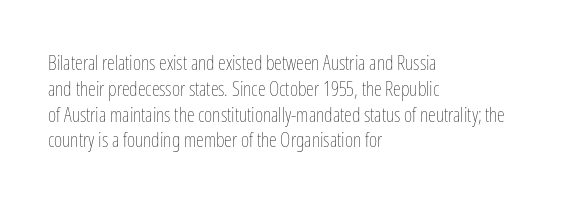
The image shows 20 px text type, upright; set left-aligned, normal line spacing (1.29x), normal letter spacing, not underlined.
